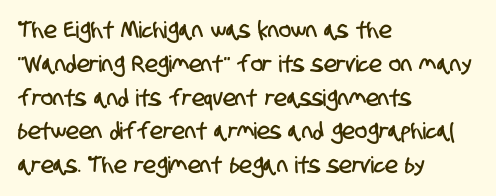
These lines are set flush left with a ragged right edge. The baseline area is clear. If you measured baseline to baseline, you'd find a middling distance. Observe the ordinary spacing: letters are neighbours, not strangers.
